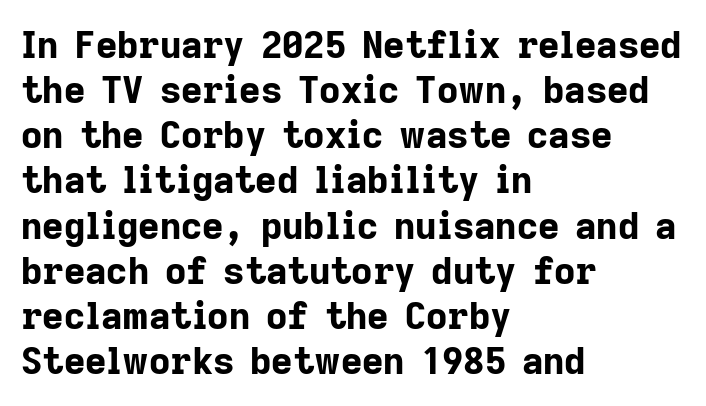
{"serif": "no", "italic": "no", "bold": "yes", "weight": "bold", "width": "normal", "stroke_contrast": "low", "x_height": "medium", "monospaced": "no", "underline": "no", "align": "left", "line_spacing_ratio": 1.22, "letter_spacing": "normal", "letter_spacing_em": 0.0, "glyph_px": 37}
